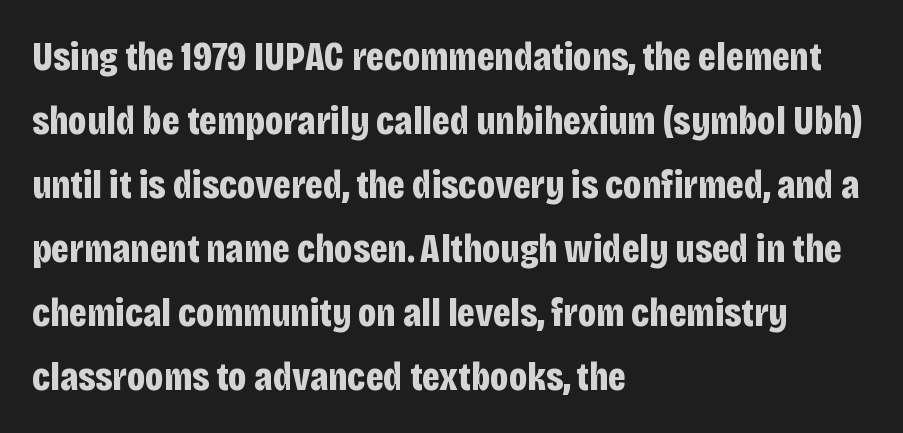
{"serif": "no", "italic": "no", "bold": "yes", "weight": "bold", "width": "condensed", "stroke_contrast": "low", "x_height": "large", "monospaced": "no", "underline": "no", "align": "left", "line_spacing": "normal", "line_spacing_ratio": 1.6, "letter_spacing": "normal", "letter_spacing_em": 0.0, "glyph_px": 40}
